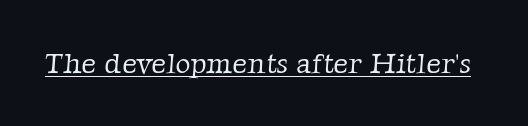
The image shows 29 px light serif type; set normal letter spacing, underlined; low stroke contrast and a medium x-height.
